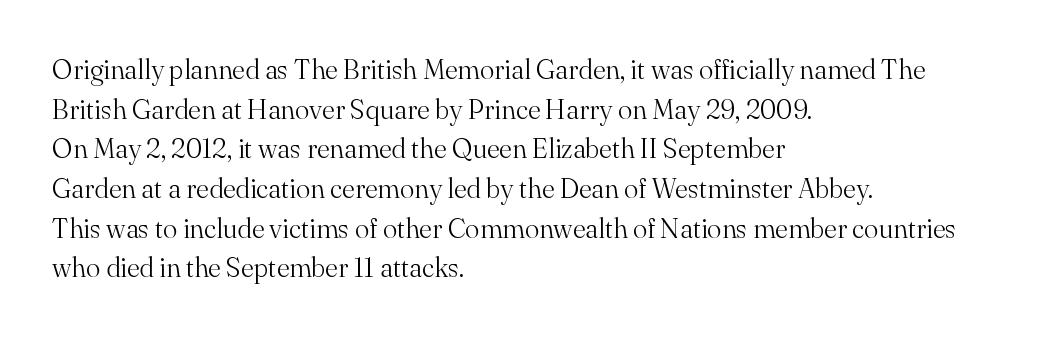
Notice how descenders clear the ascenders below comfortably — that's standard leading. Inter-character spacing is left at the font's built-in metrics. Bare-footed words on every line. The strokes are not fattened; the text isn't bold. A student would call this left alignment; a typographer would say flush left, rag right.
